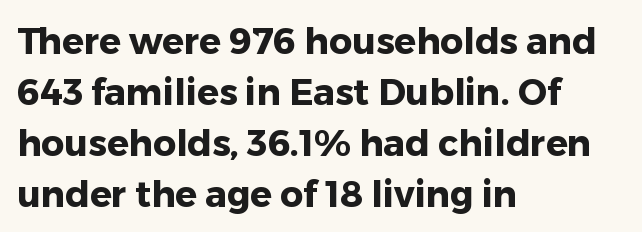
Q: Is the text bold? A: Yes.
Q: Is the text italic (slanted)? A: No, it is upright.
Q: Is the typeface a serif or a sans-serif typeface? A: Sans-serif.
Q: Is the text underlined? A: No.
Q: How is the paragraph aligned? A: Left-aligned.
Q: Is the spacing between letters normal or unusually wide? A: Normal.
Q: Is the spacing between lines tight, normal or loose? A: Normal.
Q: Width (condensed, normal, or wide)? A: Normal.
Q: Stroke contrast? A: Low.
Q: x-height? A: Medium.
Q: Monospaced? A: No.
